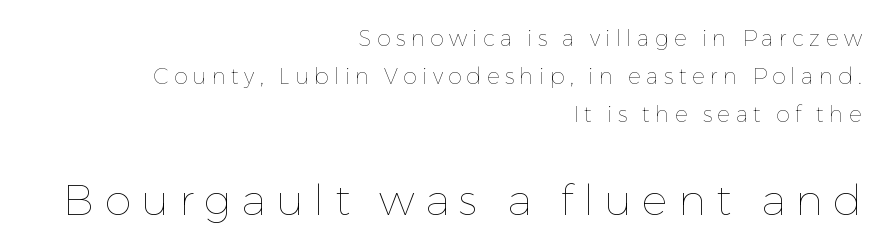
Q: Is the text bold? A: No.
Q: Is the text italic (slanted)? A: No, it is upright.
Q: Is the text underlined? A: No.
Q: How is the paragraph aligned? A: Right-aligned.
Q: Is the spacing between letters normal or unusually wide? A: Unusually wide.
Q: Which block of text is set in a larger size, the first (top) or the second (bottom)? A: The second (bottom) one.
Q: Width (condensed, normal, or wide)? A: Normal.
Q: Stroke contrast? A: Low.
Q: x-height? A: Medium.
Q: Monospaced? A: No.
